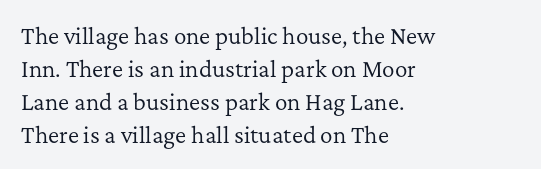
The image shows 21 px text type, upright; set left-aligned, normal line spacing (1.57x), normal letter spacing, not underlined.
